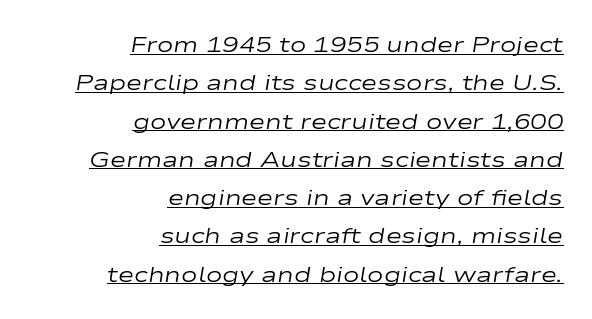
The image shows 22 px text type, italic (leaning right); set right-aligned, line spacing 1.74x, normal letter spacing, underlined.
